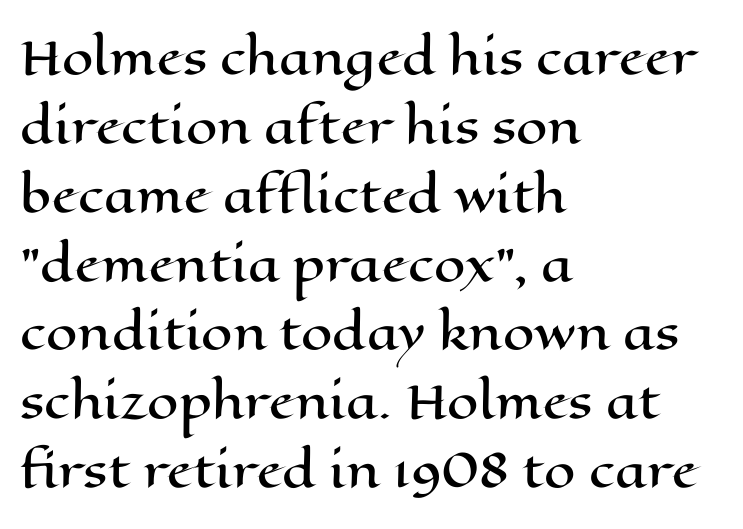
The image shows 45 px wide type, upright; set left-aligned, normal line spacing (1.53x), normal letter spacing, not underlined; high stroke contrast and a medium x-height.
